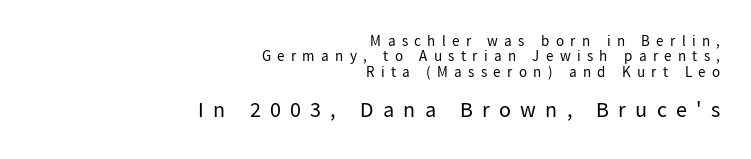
The image shows 22 px text type, upright; set right-aligned, tight line spacing (1.03x), unusually wide letter spacing (+0.42 em), not underlined; the second (bottom) block is 1.47x larger.
